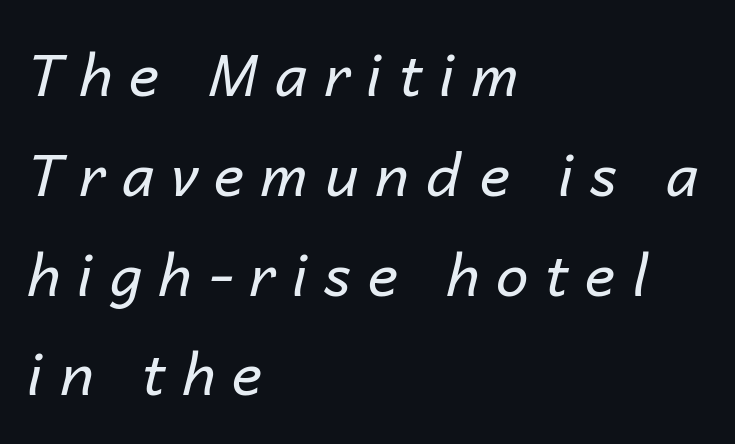
Q: Is the text bold? A: No.
Q: Is the text italic (slanted)? A: Yes, it leans right by about 14 degrees.
Q: Is the text underlined? A: No.
Q: How is the paragraph aligned? A: Left-aligned.
Q: Is the spacing between letters normal or unusually wide? A: Unusually wide.
Q: Width (condensed, normal, or wide)? A: Normal.
Q: Stroke contrast? A: Low.
Q: x-height? A: Medium.
Q: Monospaced? A: No.
